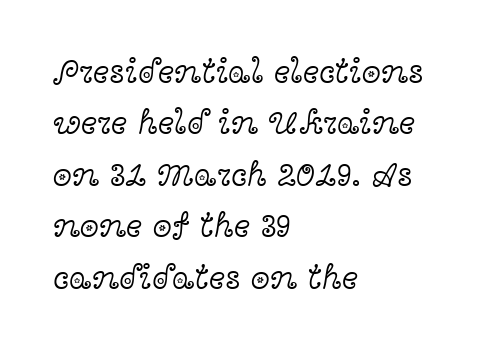
{"serif": "yes", "bold": "no", "weight": "light", "width": "wide", "x_height": "medium", "monospaced": "no", "underline": "no", "align": "left", "line_spacing": "normal", "line_spacing_ratio": 1.47, "letter_spacing": "normal", "letter_spacing_em": 0.0, "glyph_px": 35}
